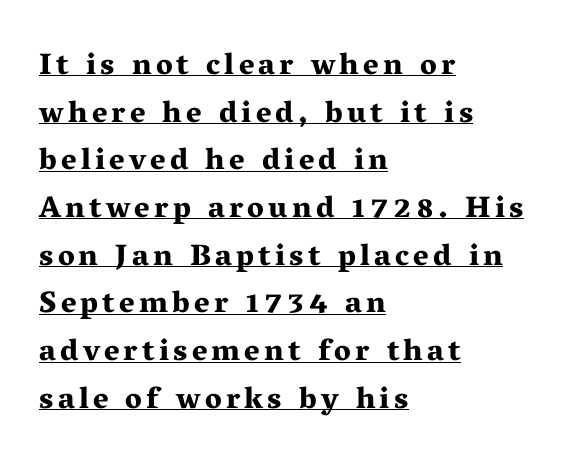
{"serif": "yes", "italic": "no", "bold": "yes", "weight": "bold", "width": "wide", "stroke_contrast": "medium", "x_height": "medium", "monospaced": "no", "underline": "yes", "align": "left", "line_spacing": "normal", "line_spacing_ratio": 1.59, "glyph_px": 30}
